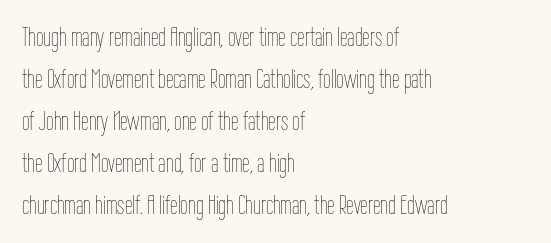
Each new line begins a customary step beneath the previous one. The passage shown is not underscored anywhere. Weight: not bold — regular or lighter. Nope, not italic — everything's standing straight. A classic flush-left, rag-right setting is used for this passage.
